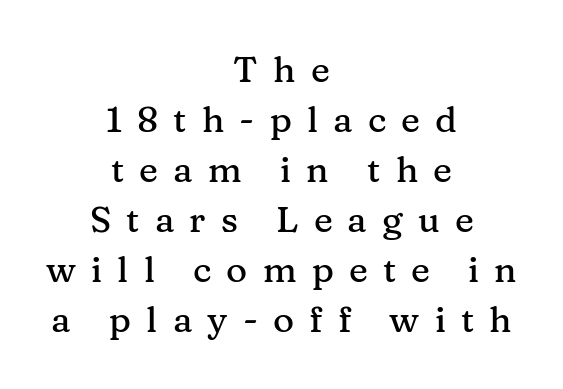
The image shows 36 px serif type, upright; set centered, normal line spacing (1.39x), unusually wide letter spacing (+0.42 em), not underlined; medium stroke contrast and a medium x-height.
